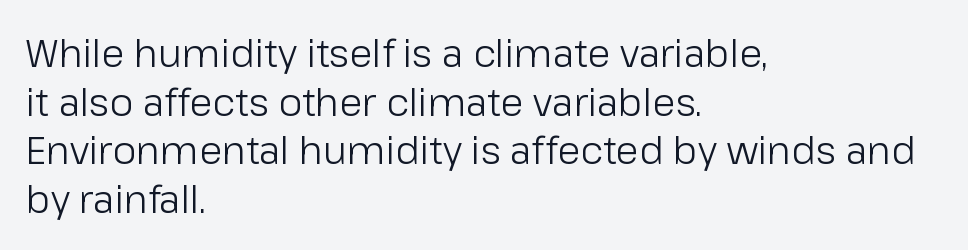
Which margin do the lines hug? The left one — the right edge is uneven. Each row of text sits above clean, open space. Type style note: lacks serifs. Every character sits straight up, as roman type does.
